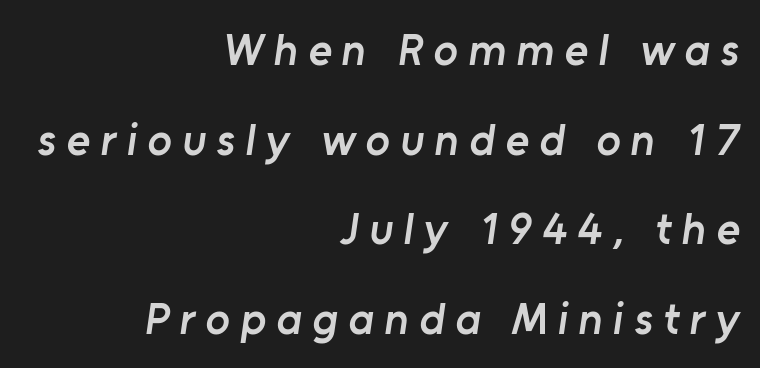
The image shows 45 px semibold sans-serif type; set right-aligned, loose line spacing (1.99x), unusually wide letter spacing (+0.23 em), not underlined; low stroke contrast and a medium x-height.
